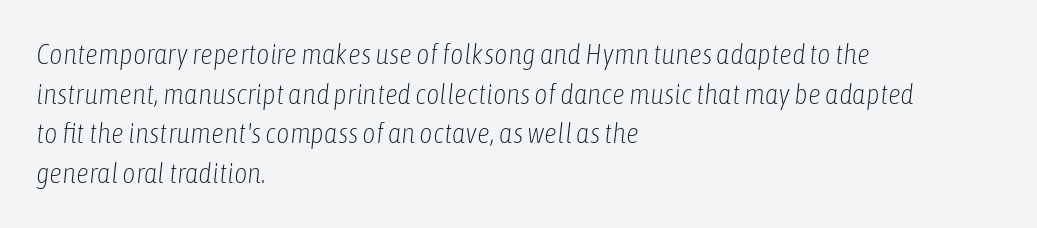
{"italic": "yes", "lean": "right", "slant_degrees": 6, "bold": "no", "weight": "light", "width": "condensed", "stroke_contrast": "low", "x_height": "medium", "monospaced": "no", "underline": "no", "align": "left", "line_spacing": "normal", "line_spacing_ratio": 1.37, "letter_spacing": "normal", "letter_spacing_em": 0.0, "glyph_px": 29}
